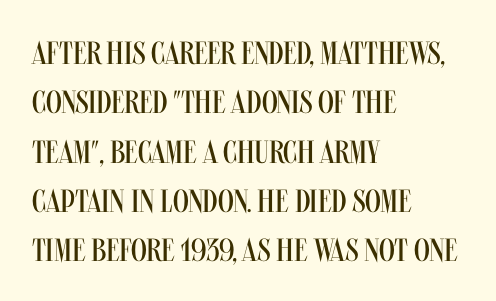
The image shows 32 px regular-weight, condensed sans-serif type, upright; set left-aligned, normal line spacing (1.54x), normal letter spacing, not underlined; medium stroke contrast and a large x-height.
